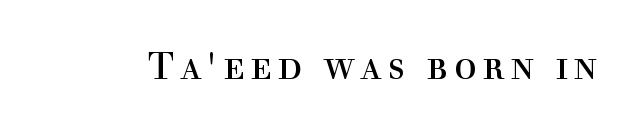
{"serif": "yes", "italic": "no", "bold": "no", "weight": "regular", "width": "normal", "x_height": "medium", "monospaced": "no", "underline": "no", "glyph_px": 38}
